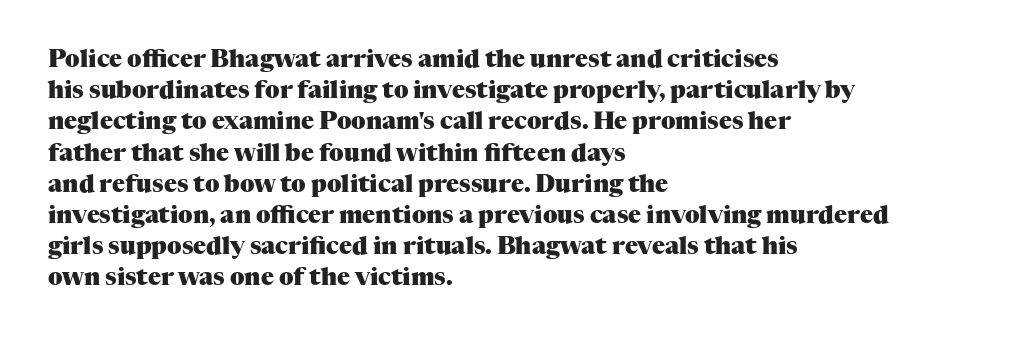
{"italic": "no", "bold": "yes", "underline": "no", "align": "left", "line_spacing": "normal", "line_spacing_ratio": 1.3, "letter_spacing": "normal", "letter_spacing_em": 0.0, "glyph_px": 24}
